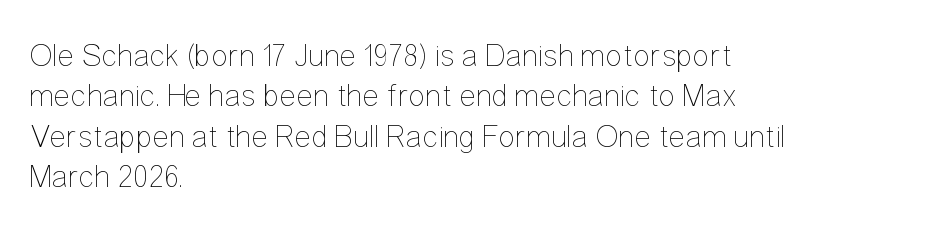
{"italic": "no", "bold": "no", "weight": "thin", "width": "condensed", "stroke_contrast": "low", "x_height": "medium", "monospaced": "no", "underline": "no", "align": "left", "line_spacing": "normal", "line_spacing_ratio": 1.26, "letter_spacing": "normal", "letter_spacing_em": 0.0, "glyph_px": 32}
